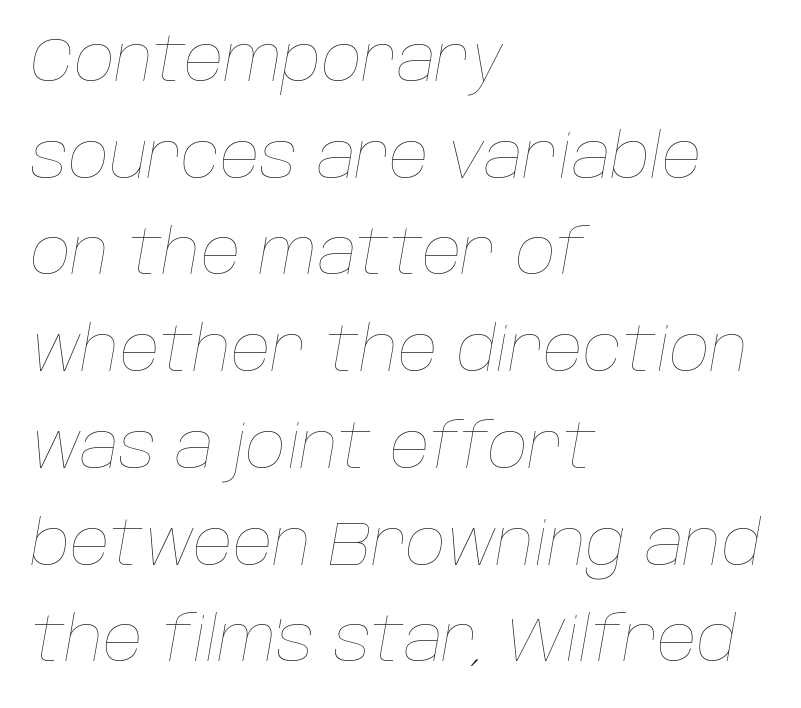
Q: Is the text bold? A: No.
Q: Is the text italic (slanted)? A: Yes, it leans right by about 10 degrees.
Q: Is the text underlined? A: No.
Q: How is the paragraph aligned? A: Left-aligned.
Q: Is the spacing between letters normal or unusually wide? A: Normal.
Q: Is the spacing between lines tight, normal or loose? A: Normal.
Q: Width (condensed, normal, or wide)? A: Normal.
Q: Stroke contrast? A: Low.
Q: x-height? A: Large.
Q: Monospaced? A: No.
